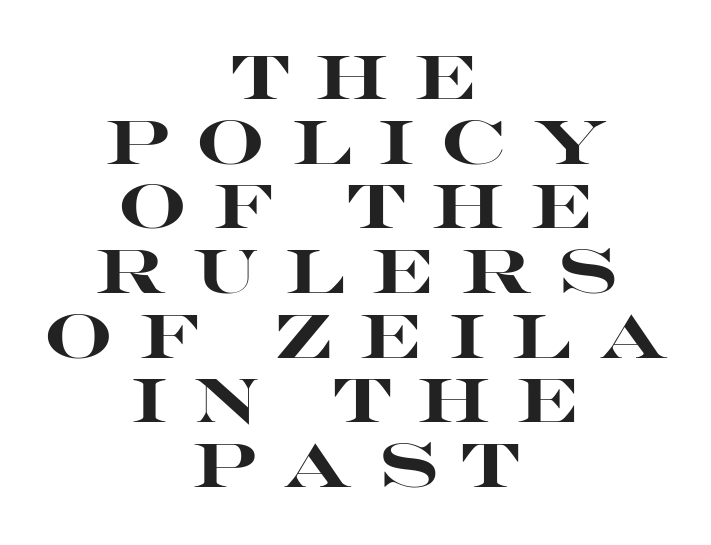
Q: Is the text bold? A: Yes.
Q: Is the text italic (slanted)? A: No, it is upright.
Q: Is the typeface a serif or a sans-serif typeface? A: Serif.
Q: Is the text underlined? A: No.
Q: How is the paragraph aligned? A: Centered.
Q: Is the spacing between letters normal or unusually wide? A: Unusually wide.
Q: Is the spacing between lines tight, normal or loose? A: Tight.
Q: Width (condensed, normal, or wide)? A: Wide.
Q: Stroke contrast? A: High.
Q: x-height? A: Large.
Q: Monospaced? A: No.
